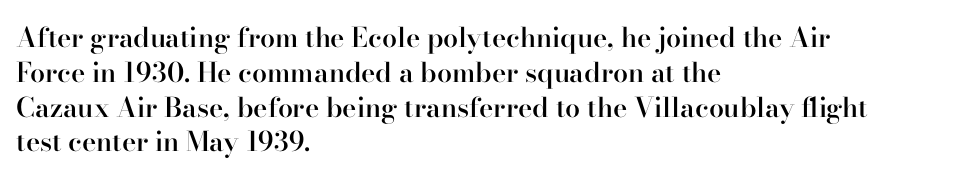
The image shows 27 px text type, upright; set left-aligned, normal line spacing (1.29x), normal letter spacing, not underlined.
